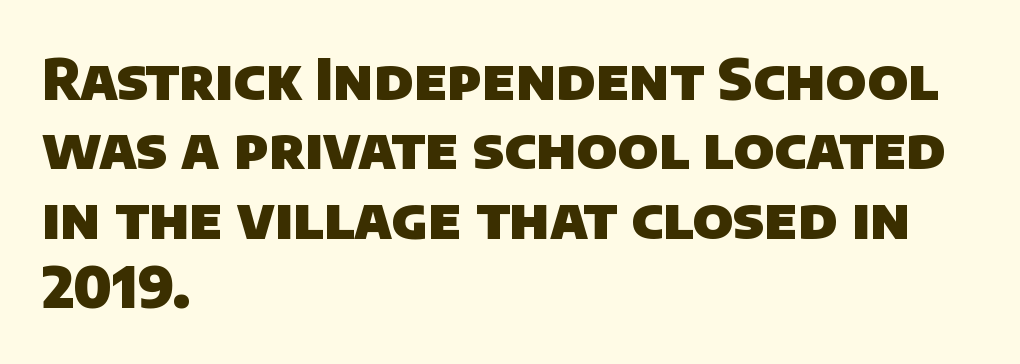
The image shows 56 px heavy sans-serif type; set left-aligned, line spacing 1.24x, normal letter spacing, not underlined; low stroke contrast and a large x-height.
